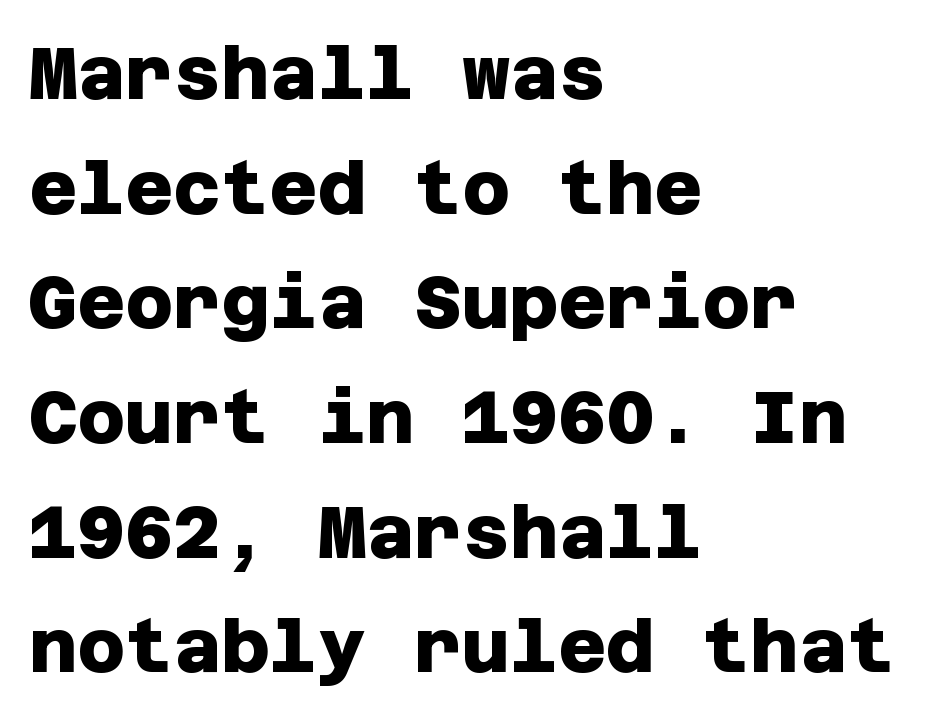
Q: Is the text bold? A: Yes.
Q: Is the typeface a serif or a sans-serif typeface? A: Sans-serif.
Q: Is the text underlined? A: No.
Q: How is the paragraph aligned? A: Left-aligned.
Q: Is the spacing between letters normal or unusually wide? A: Normal.
Q: Is the spacing between lines tight, normal or loose? A: Normal.
Q: Width (condensed, normal, or wide)? A: Normal.
Q: Stroke contrast? A: Low.
Q: x-height? A: Large.
